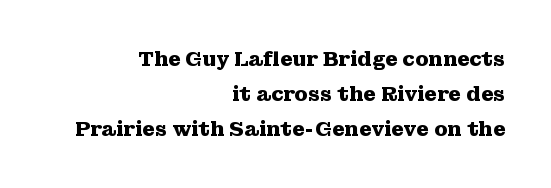
The image shows 20 px bold type, upright; set right-aligned, line spacing 1.75x, normal letter spacing, not underlined.
